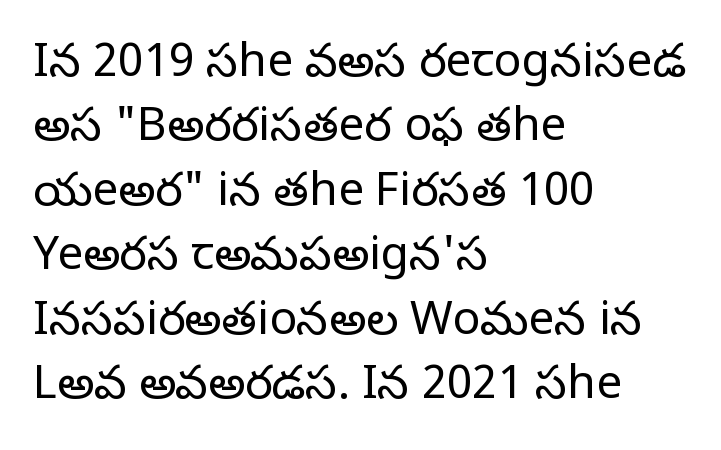
All the whitespace from short lines collects on the right. The axis of the letterforms is exactly vertical. Here the designer chose a conventional face with non-uniform glyph widths. Students, observe: this is what conventionally led text looks like. Decoration check: the copy has no underline. Nothing heavy about these letters — not bold at all.
